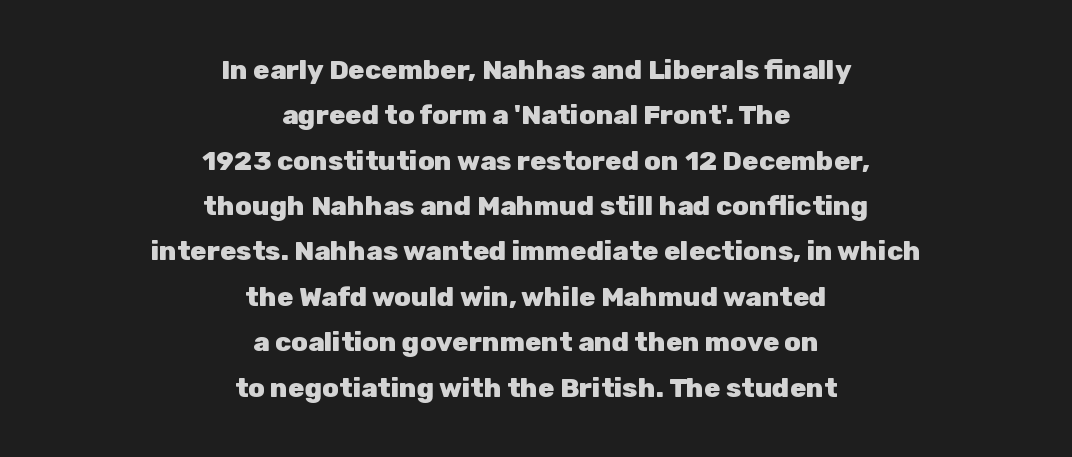
Q: Is the text bold? A: Yes.
Q: Is the text italic (slanted)? A: No, it is upright.
Q: Is the text underlined? A: No.
Q: How is the paragraph aligned? A: Centered.
Q: Is the spacing between letters normal or unusually wide? A: Normal.
Q: Is the spacing between lines tight, normal or loose? A: Normal.
